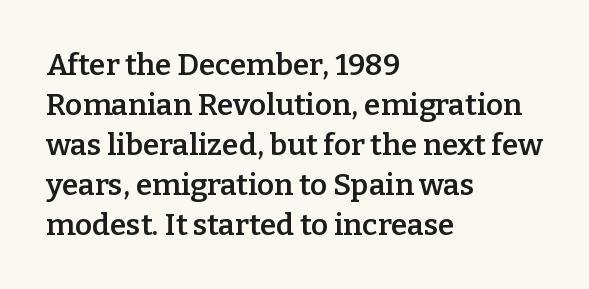
Only glyphs here, with clear space below each row. In terms of leading, this rendering sits right in the middle. A typesetter would mark this as roman, not italic. This sample uses plain, unmodified letter spacing.
